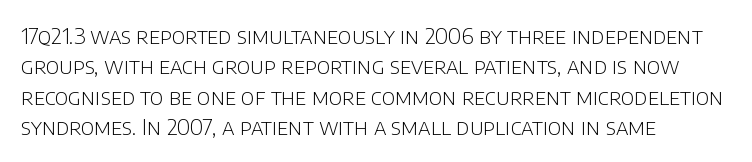
The image shows 22 px text type, upright; set left-aligned, normal line spacing (1.38x), normal letter spacing, not underlined.
